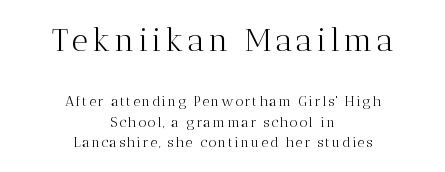
The image shows 32 px light serif type, upright; set centered, normal line spacing (1.46x), not underlined; the first (top) block is 2.29x larger; medium stroke contrast and a medium x-height.
